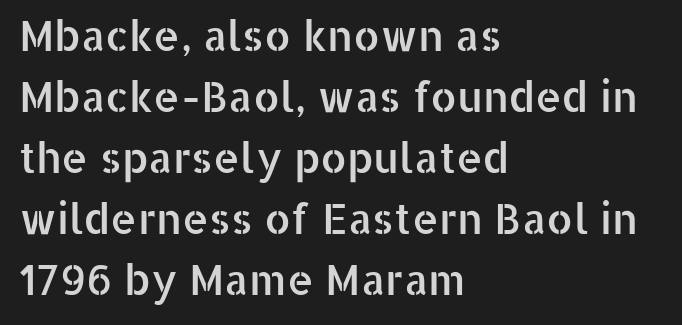
Q: Is the text italic (slanted)? A: No, it is upright.
Q: Is the typeface a serif or a sans-serif typeface? A: Sans-serif.
Q: Is the text underlined? A: No.
Q: How is the paragraph aligned? A: Left-aligned.
Q: Is the spacing between letters normal or unusually wide? A: Normal.
Q: Is the spacing between lines tight, normal or loose? A: Normal.
Q: Width (condensed, normal, or wide)? A: Normal.
Q: Stroke contrast? A: Low.
Q: x-height? A: Medium.
Q: Monospaced? A: No.
